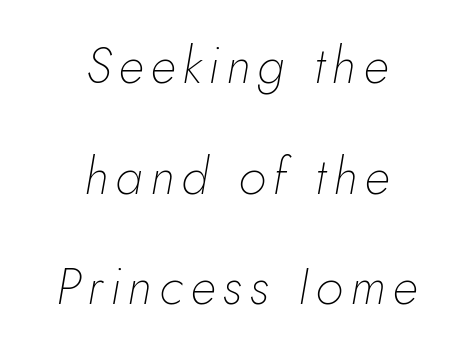
Q: Is the text bold? A: No.
Q: Is the text italic (slanted)? A: Yes, it leans right by about 10 degrees.
Q: Is the text underlined? A: No.
Q: How is the paragraph aligned? A: Centered.
Q: Is the spacing between lines tight, normal or loose? A: Loose.
Q: Width (condensed, normal, or wide)? A: Normal.
Q: Stroke contrast? A: Low.
Q: x-height? A: Small.
Q: Monospaced? A: No.
